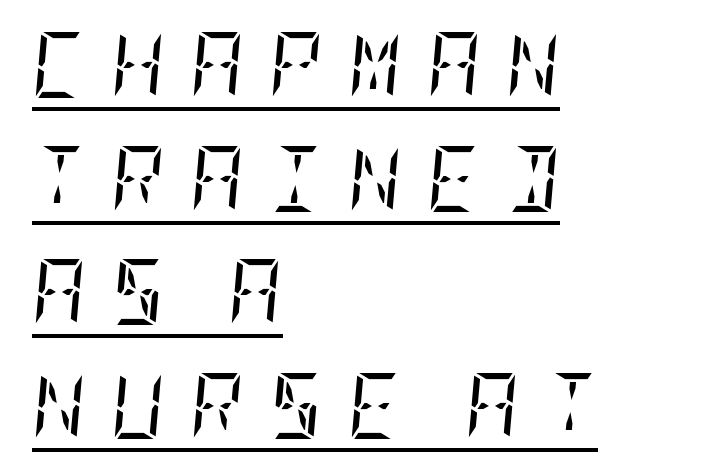
The image shows 66 px regular-weight, condensed serif type, italic (leaning right); set left-aligned, line spacing 1.72x, unusually wide letter spacing (+0.38 em), underlined; low stroke contrast and a large x-height.
